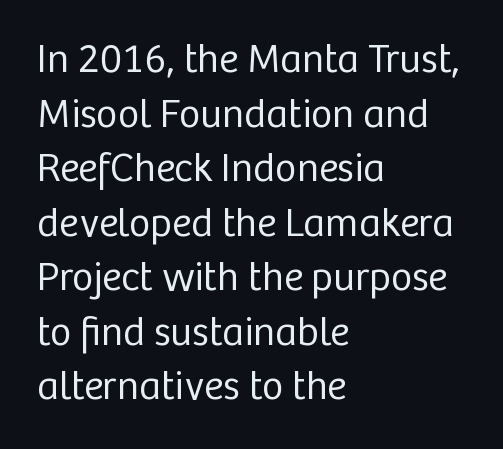
This sample has the flowing, uneven cadence of proportional lettering. The rag falls on the right side of this text block. The rendering shows plain stroke endings on the letterforms — a sans-serif design. Compared with typical body copy, the letter spacing here is the same.
